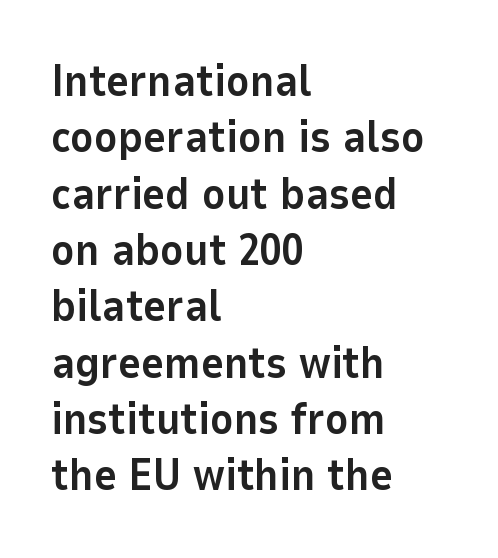
{"serif": "no", "italic": "no", "bold": "yes", "weight": "bold", "width": "normal", "stroke_contrast": "low", "x_height": "medium", "monospaced": "no", "underline": "no", "align": "left", "line_spacing": "normal", "line_spacing_ratio": 1.28, "letter_spacing": "normal", "letter_spacing_em": 0.0, "glyph_px": 44}
